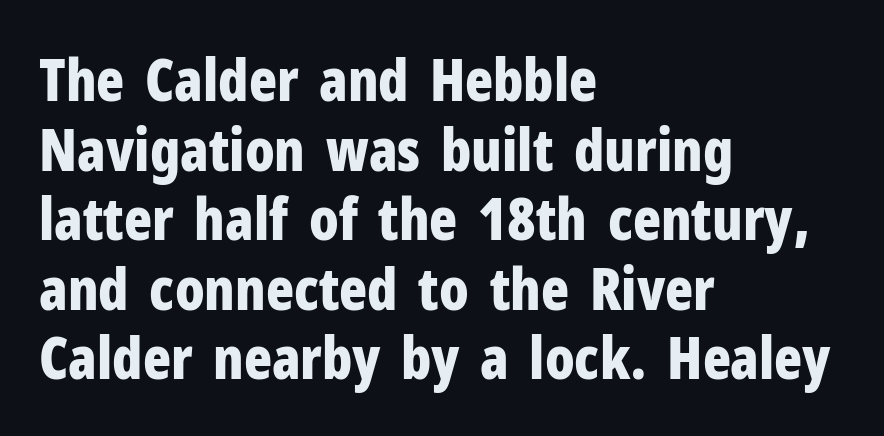
The image shows 58 px bold, condensed sans-serif type, upright; set left-aligned, line spacing 1.2x, normal letter spacing, not underlined; low stroke contrast and a medium x-height.
